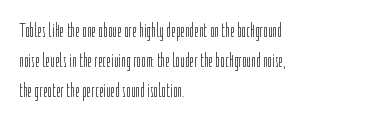
{"italic": "no", "bold": "no", "underline": "no", "align": "left", "line_spacing": "normal", "line_spacing_ratio": 1.49, "letter_spacing": "normal", "letter_spacing_em": 0.0, "glyph_px": 20}
